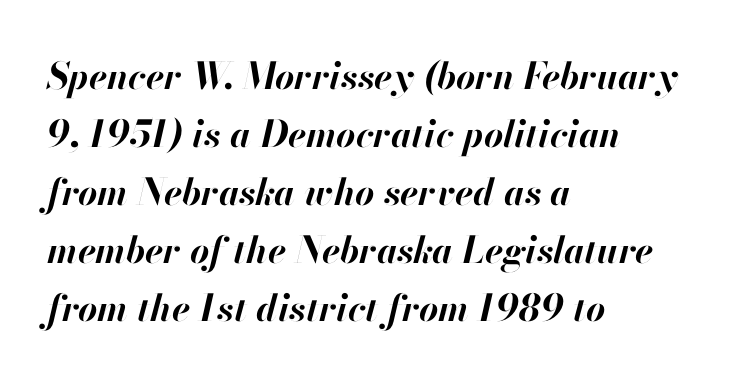
{"italic": "yes", "lean": "right", "slant_degrees": 13, "bold": "yes", "weight": "bold", "width": "normal", "stroke_contrast": "high", "x_height": "small", "monospaced": "no", "underline": "no", "align": "left", "line_spacing": "normal", "line_spacing_ratio": 1.57, "letter_spacing": "normal", "letter_spacing_em": 0.0, "glyph_px": 37}
